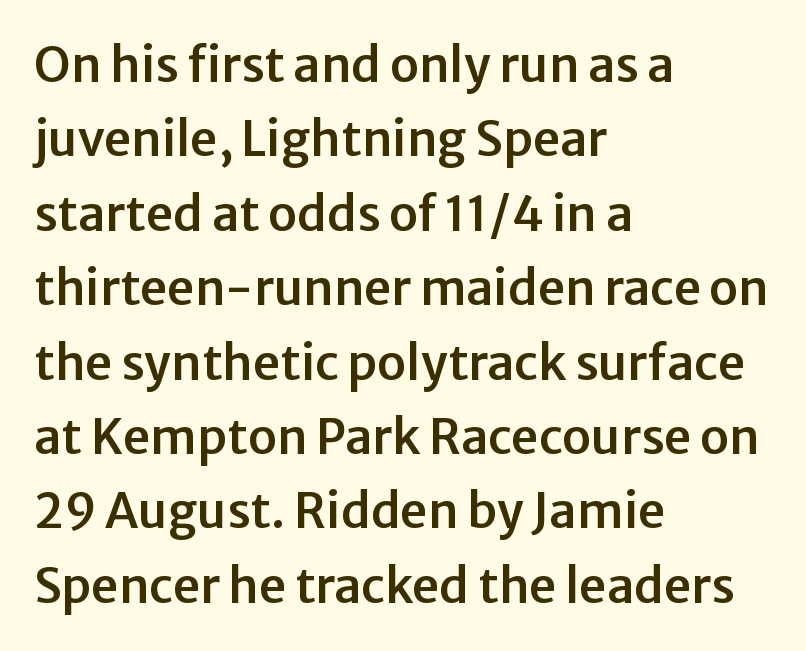
Q: Is the text italic (slanted)? A: No, it is upright.
Q: Is the typeface a serif or a sans-serif typeface? A: Sans-serif.
Q: Is the text underlined? A: No.
Q: How is the paragraph aligned? A: Left-aligned.
Q: Is the spacing between letters normal or unusually wide? A: Normal.
Q: Is the spacing between lines tight, normal or loose? A: Normal.
Q: Width (condensed, normal, or wide)? A: Normal.
Q: Stroke contrast? A: Low.
Q: x-height? A: Medium.
Q: Monospaced? A: No.
